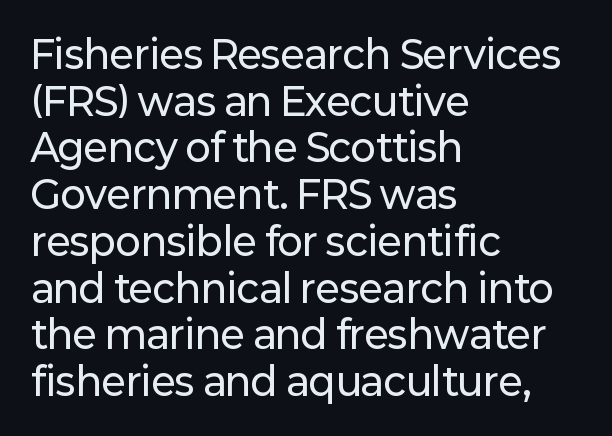
{"serif": "no", "italic": "no", "width": "normal", "stroke_contrast": "low", "x_height": "medium", "monospaced": "no", "underline": "no", "align": "left", "line_spacing_ratio": 1.23, "letter_spacing": "normal", "letter_spacing_em": 0.0, "glyph_px": 38}
